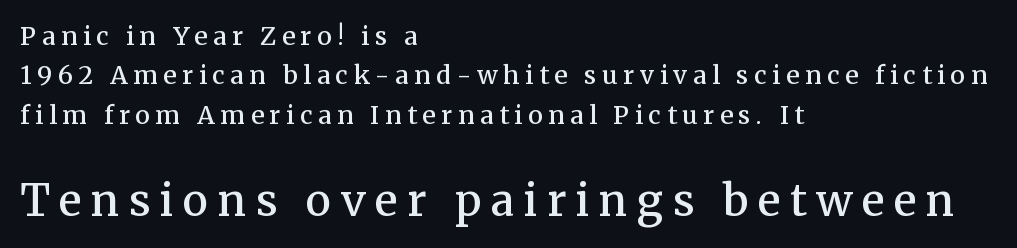
The ragged edge is on the right, which tells us the setting is flush left. Think of a printed novel: that variable character pitch is what you see here. Classification — serif. Two sizes are in play, and the larger belongs to the second block. Upright lettering throughout. Underline: absent.
